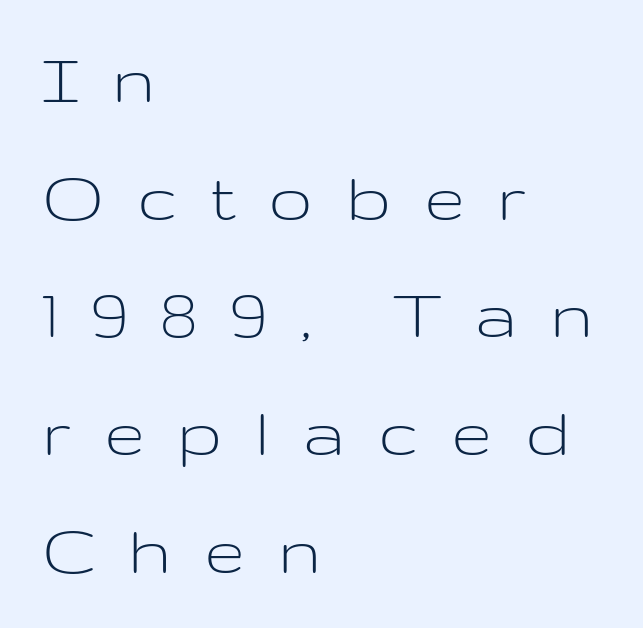
Q: Is the text bold? A: No.
Q: Is the text italic (slanted)? A: No, it is upright.
Q: Is the typeface a serif or a sans-serif typeface? A: Sans-serif.
Q: Is the text underlined? A: No.
Q: How is the paragraph aligned? A: Left-aligned.
Q: Is the spacing between letters normal or unusually wide? A: Unusually wide.
Q: Is the spacing between lines tight, normal or loose? A: Normal.
Q: Width (condensed, normal, or wide)? A: Wide.
Q: Stroke contrast? A: Low.
Q: x-height? A: Medium.
Q: Monospaced? A: No.
